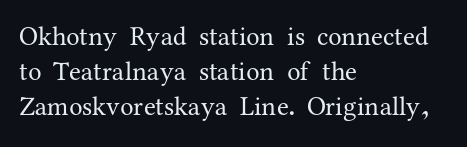
This sample keeps an unexceptional amount of space between lines. Characters remain perfectly vertical along every line. The gap between lines stays unmarked. Is this a heavy cut? Hardly; it is regular or lighter.
